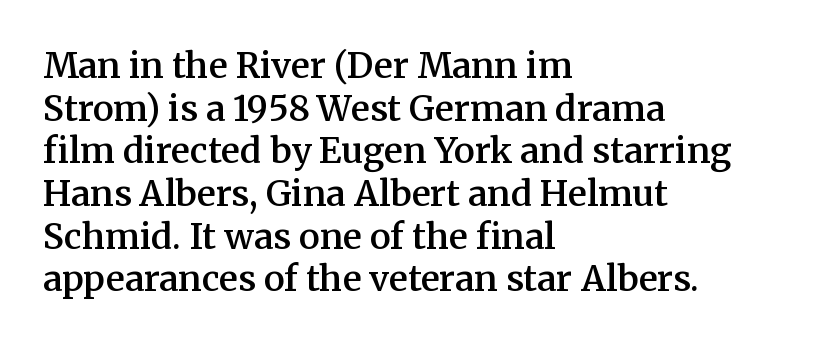
Q: Is the text bold? A: Semi-bold.
Q: Is the text italic (slanted)? A: No, it is upright.
Q: Is the typeface a serif or a sans-serif typeface? A: Serif.
Q: Is the text underlined? A: No.
Q: How is the paragraph aligned? A: Left-aligned.
Q: Is the spacing between letters normal or unusually wide? A: Normal.
Q: Width (condensed, normal, or wide)? A: Normal.
Q: Stroke contrast? A: Medium.
Q: x-height? A: Medium.
Q: Monospaced? A: No.
